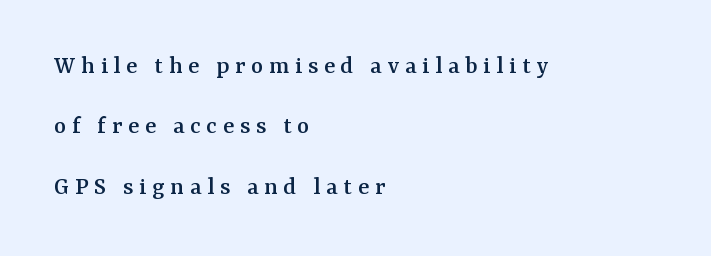
Q: Is the text italic (slanted)? A: No, it is upright.
Q: Is the text underlined? A: No.
Q: How is the paragraph aligned? A: Left-aligned.
Q: Is the spacing between letters normal or unusually wide? A: Unusually wide.
Q: Is the spacing between lines tight, normal or loose? A: Loose.
